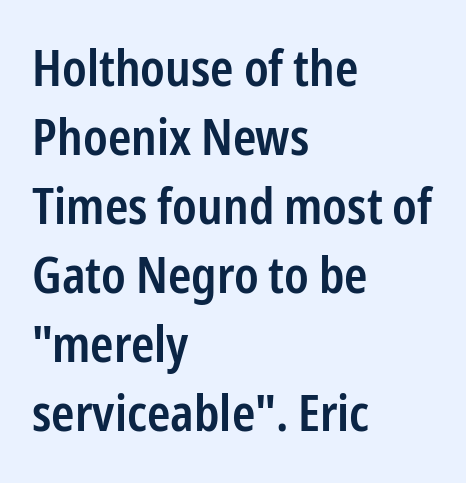
The image shows 50 px semibold, condensed sans-serif type, upright; set left-aligned, normal line spacing (1.38x), normal letter spacing, not underlined; low stroke contrast and a medium x-height.
